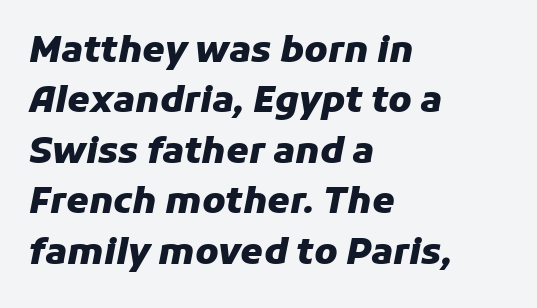
Q: Is the text bold? A: Yes.
Q: Is the text italic (slanted)? A: Yes, it leans right by about 11 degrees.
Q: Is the text underlined? A: No.
Q: How is the paragraph aligned? A: Left-aligned.
Q: Is the spacing between letters normal or unusually wide? A: Normal.
Q: Is the spacing between lines tight, normal or loose? A: Normal.
Q: Width (condensed, normal, or wide)? A: Normal.
Q: Stroke contrast? A: Low.
Q: x-height? A: Medium.
Q: Monospaced? A: No.
